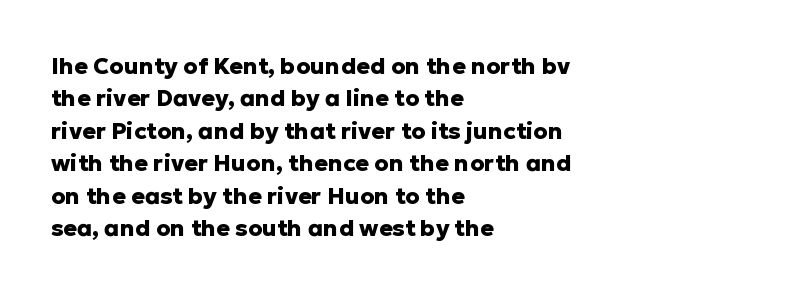
The space directly below the letters is spotless. A dark, heavy texture on the line: the type is bold. Every row of glyphs begins at an identical x-position on the left. Posture: vertical.
